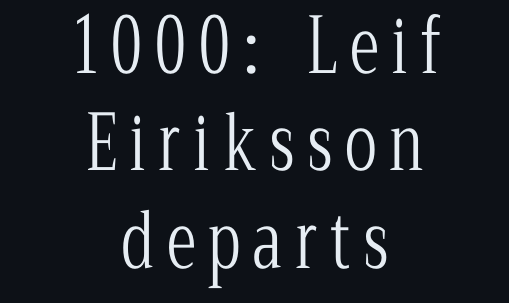
{"serif": "yes", "italic": "no", "bold": "no", "weight": "light", "width": "condensed", "stroke_contrast": "low", "x_height": "medium", "monospaced": "no", "underline": "no", "align": "center", "line_spacing": "normal", "line_spacing_ratio": 1.3, "glyph_px": 75}
